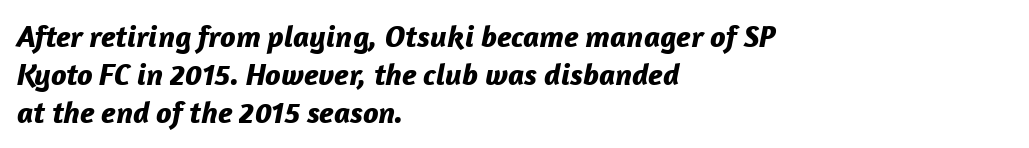
The image shows 31 px bold type, italic (leaning right); set left-aligned, line spacing 1.22x, normal letter spacing, not underlined; low stroke contrast and a medium x-height.
